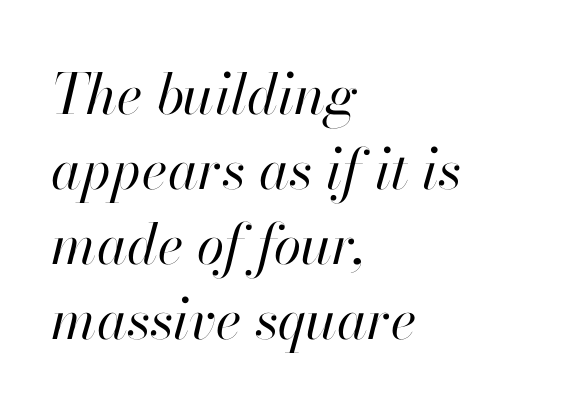
Rows of type keep a routine distance in the vertical direction. The typesetting does not lean heavy: it is not bold. Each line starts at the same left margin while the right side varies. Each letter keeps its own natural width here, so spacing adapts to shape.
